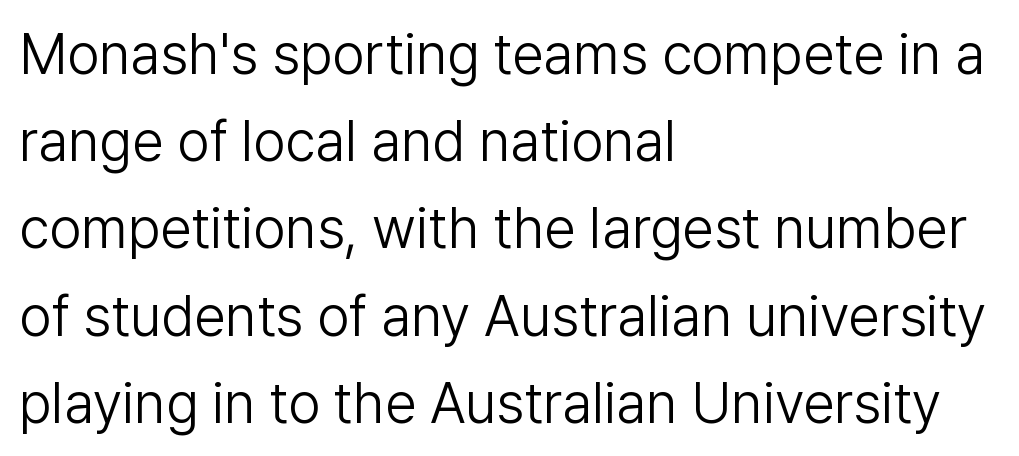
Q: Is the text bold? A: No.
Q: Is the text italic (slanted)? A: No, it is upright.
Q: Is the typeface a serif or a sans-serif typeface? A: Sans-serif.
Q: Is the text underlined? A: No.
Q: How is the paragraph aligned? A: Left-aligned.
Q: Is the spacing between letters normal or unusually wide? A: Normal.
Q: Is the spacing between lines tight, normal or loose? A: Normal.
Q: Width (condensed, normal, or wide)? A: Normal.
Q: Stroke contrast? A: Low.
Q: x-height? A: Medium.
Q: Monospaced? A: No.
